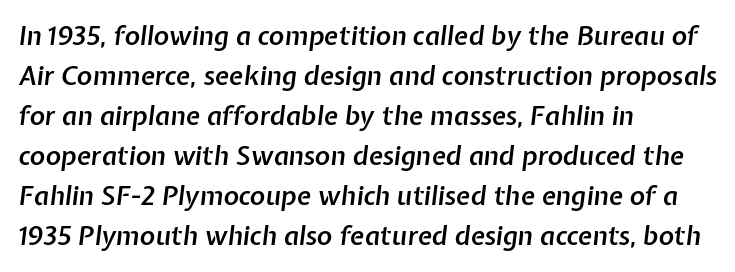
Q: Is the text bold? A: Semi-bold.
Q: Is the text italic (slanted)? A: Yes, it leans right by about 7 degrees.
Q: Is the text underlined? A: No.
Q: How is the paragraph aligned? A: Left-aligned.
Q: Is the spacing between letters normal or unusually wide? A: Normal.
Q: Is the spacing between lines tight, normal or loose? A: Normal.
